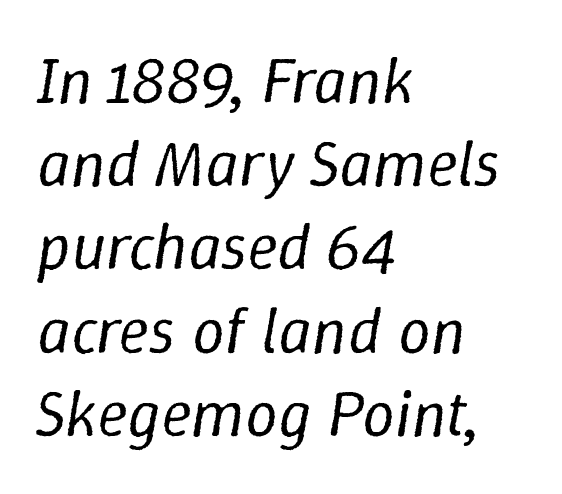
{"italic": "yes", "lean": "right", "slant_degrees": 9, "bold": "no", "weight": "regular", "width": "normal", "stroke_contrast": "low", "x_height": "medium", "monospaced": "no", "underline": "no", "align": "left", "line_spacing": "normal", "line_spacing_ratio": 1.28, "letter_spacing": "normal", "letter_spacing_em": 0.0, "glyph_px": 65}
